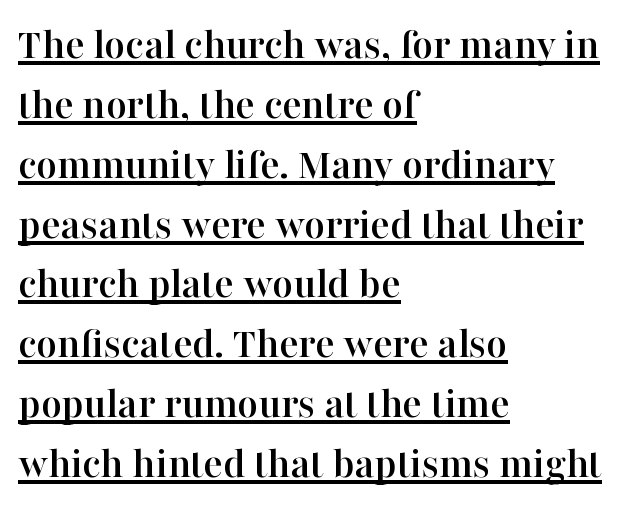
The image shows 45 px serif type, upright; set left-aligned, normal line spacing (1.33x), normal letter spacing, underlined; high stroke contrast and a medium x-height.
